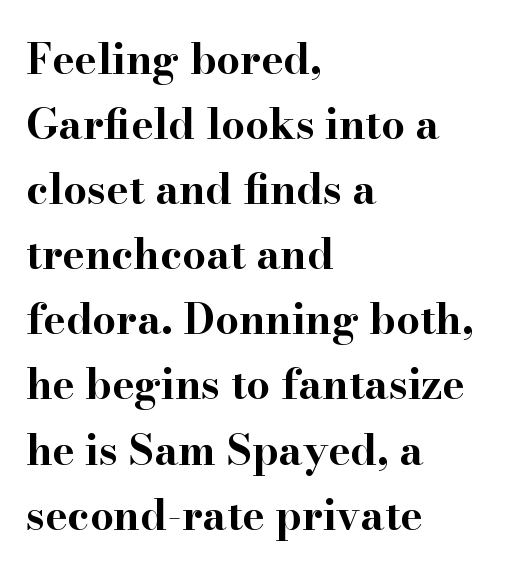
Q: Is the text bold? A: Yes.
Q: Is the text italic (slanted)? A: No, it is upright.
Q: Is the typeface a serif or a sans-serif typeface? A: Serif.
Q: Is the text underlined? A: No.
Q: How is the paragraph aligned? A: Left-aligned.
Q: Is the spacing between letters normal or unusually wide? A: Normal.
Q: Is the spacing between lines tight, normal or loose? A: Normal.
Q: Width (condensed, normal, or wide)? A: Wide.
Q: Stroke contrast? A: High.
Q: x-height? A: Small.
Q: Monospaced? A: No.
